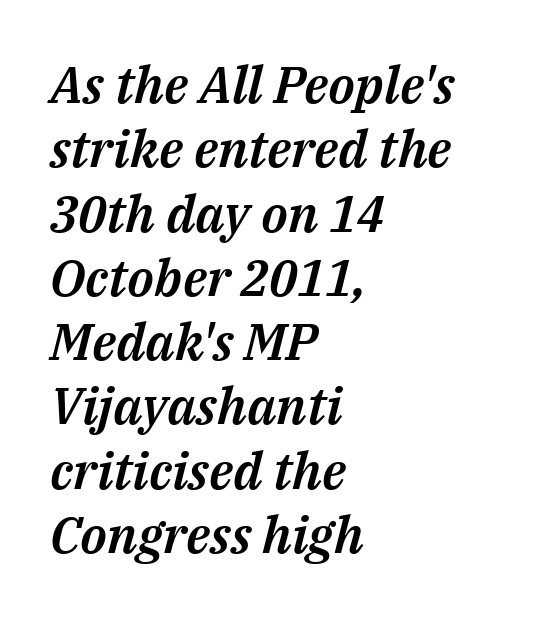
{"italic": "yes", "lean": "right", "slant_degrees": 14, "width": "normal", "stroke_contrast": "medium", "x_height": "medium", "monospaced": "no", "underline": "no", "align": "left", "line_spacing": "normal", "line_spacing_ratio": 1.26, "letter_spacing": "normal", "letter_spacing_em": 0.0, "glyph_px": 51}
